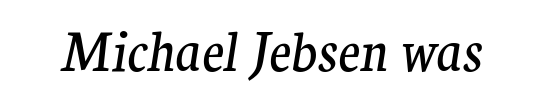
The image shows 52 px regular-weight serif type, italic (leaning right); set normal letter spacing, not underlined; medium stroke contrast and a medium x-height.
